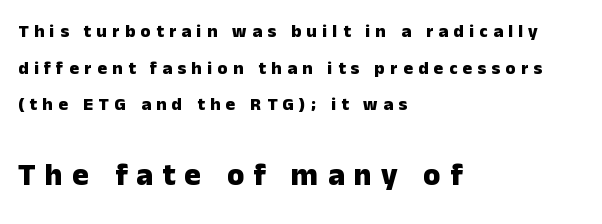
Decoration check: the copy has no underline. What stands out about the letter spacing? Its width — letters are far apart. The rendering uses natural spacing where letterforms have individual widths. A typesetter would call this leading open, well beyond the default. Type style note: lacks serifs.
